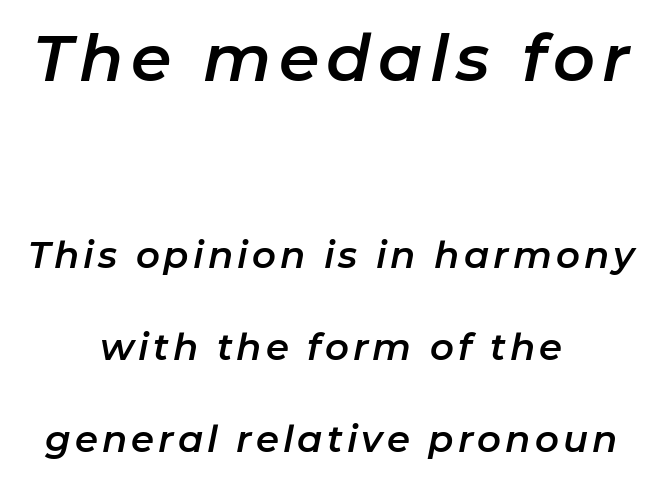
The image shows 65 px text type, italic (leaning right); set centered, loose line spacing (2.49x), not underlined; the first (top) block is 1.76x larger; low stroke contrast and a medium x-height.
